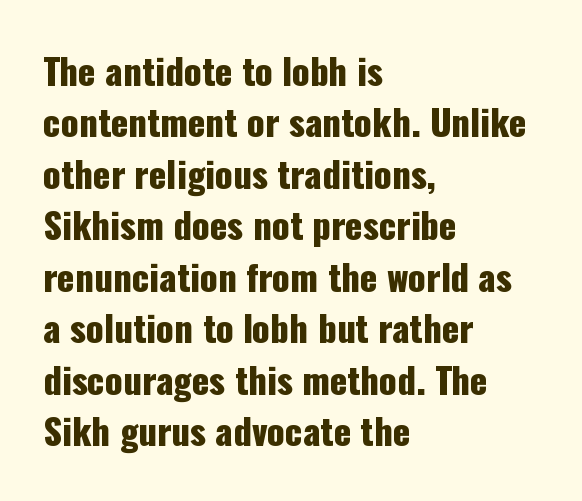
The image shows 36 px condensed sans-serif type, upright; set left-aligned, normal line spacing (1.43x), normal letter spacing, not underlined; low stroke contrast and a medium x-height.
